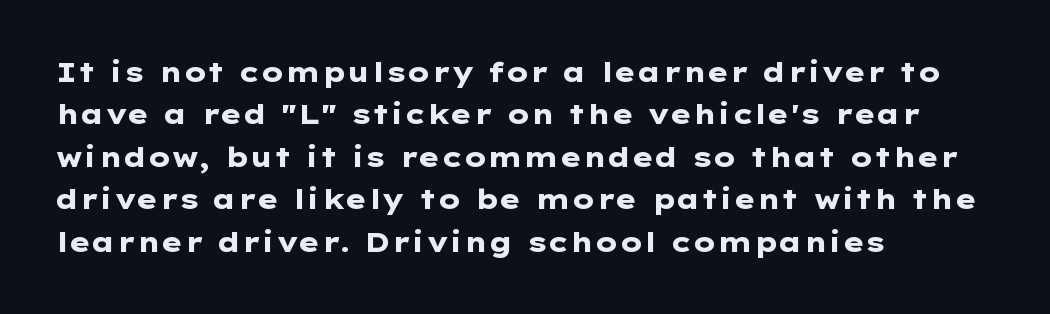
{"italic": "no", "bold": "yes", "underline": "no", "align": "left", "line_spacing": "normal", "line_spacing_ratio": 1.57, "letter_spacing": "normal", "letter_spacing_em": 0.0, "glyph_px": 27}
